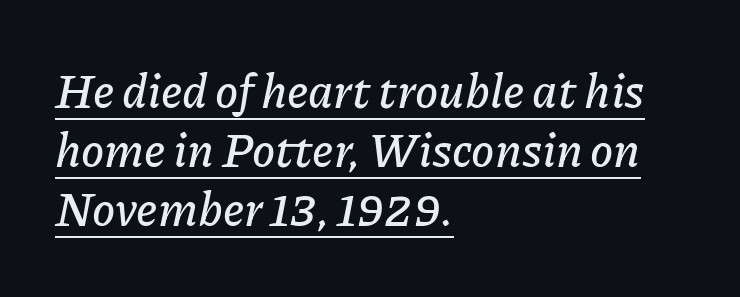
Q: Is the text italic (slanted)? A: Yes, it leans right by about 11 degrees.
Q: Is the text underlined? A: Yes.
Q: How is the paragraph aligned? A: Left-aligned.
Q: Is the spacing between letters normal or unusually wide? A: Normal.
Q: Is the spacing between lines tight, normal or loose? A: Normal.
Q: Width (condensed, normal, or wide)? A: Normal.
Q: Stroke contrast? A: Low.
Q: x-height? A: Medium.
Q: Monospaced? A: No.
